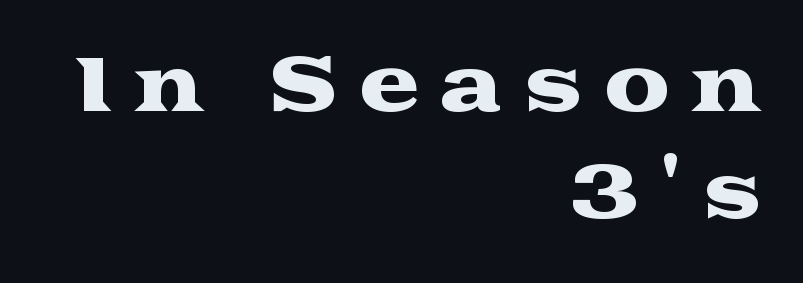
{"serif": "yes", "italic": "no", "width": "wide", "stroke_contrast": "medium", "x_height": "medium", "monospaced": "no", "underline": "no", "align": "right", "line_spacing": "normal", "line_spacing_ratio": 1.44, "letter_spacing": "wide", "letter_spacing_em": 0.27, "glyph_px": 74}
